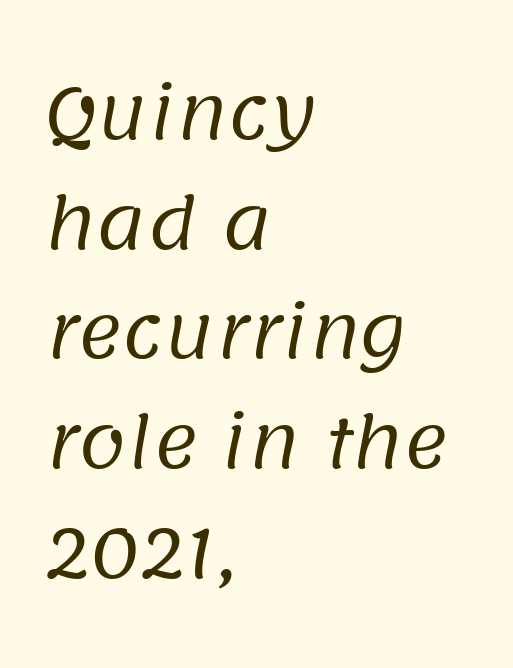
Q: Is the text bold? A: No.
Q: Is the typeface a serif or a sans-serif typeface? A: Sans-serif.
Q: Is the text underlined? A: No.
Q: How is the paragraph aligned? A: Left-aligned.
Q: Is the spacing between letters normal or unusually wide? A: Normal.
Q: Is the spacing between lines tight, normal or loose? A: Normal.
Q: Width (condensed, normal, or wide)? A: Normal.
Q: Stroke contrast? A: Low.
Q: x-height? A: Large.
Q: Monospaced? A: No.
